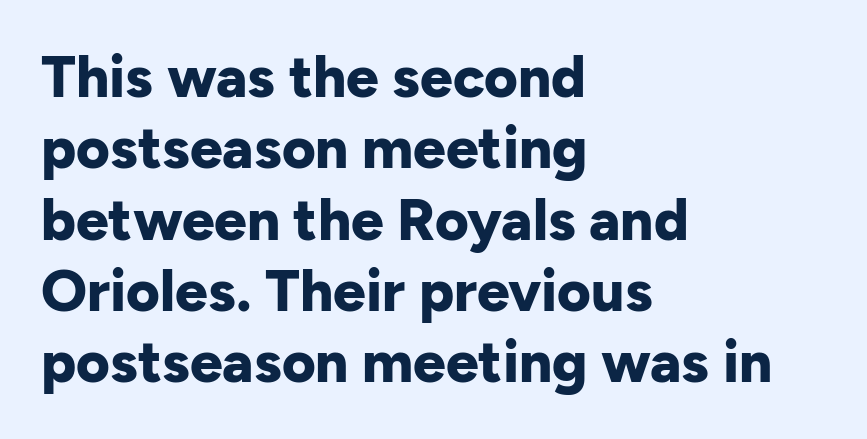
{"serif": "no", "italic": "no", "bold": "yes", "weight": "bold", "width": "normal", "stroke_contrast": "low", "x_height": "medium", "monospaced": "no", "underline": "no", "align": "left", "line_spacing_ratio": 1.23, "letter_spacing": "normal", "letter_spacing_em": 0.0, "glyph_px": 58}
